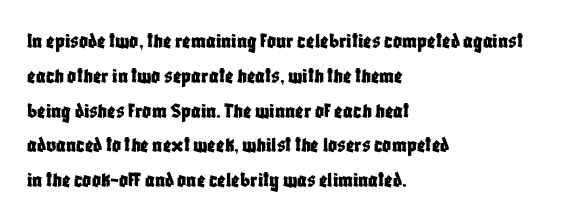
The image shows 22 px text type, upright; set left-aligned, normal line spacing (1.58x), normal letter spacing, not underlined.
